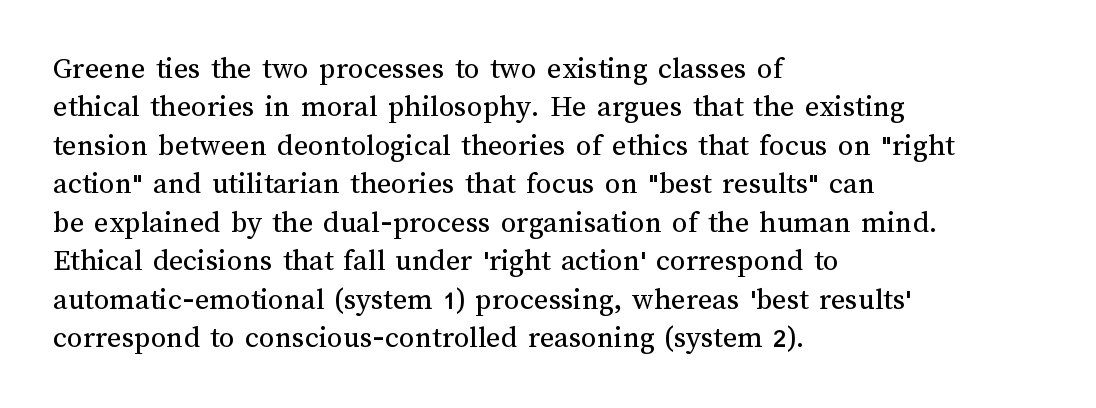
The image shows 31 px regular-weight type, upright; set left-aligned, line spacing 1.24x, normal letter spacing, not underlined; medium stroke contrast and a medium x-height.
